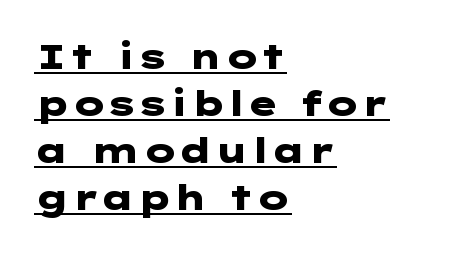
Q: Is the text bold? A: Yes.
Q: Is the text italic (slanted)? A: No, it is upright.
Q: Is the typeface a serif or a sans-serif typeface? A: Sans-serif.
Q: Is the text underlined? A: Yes.
Q: How is the paragraph aligned? A: Left-aligned.
Q: Is the spacing between letters normal or unusually wide? A: Normal.
Q: Is the spacing between lines tight, normal or loose? A: Normal.
Q: Width (condensed, normal, or wide)? A: Wide.
Q: Stroke contrast? A: Low.
Q: x-height? A: Medium.
